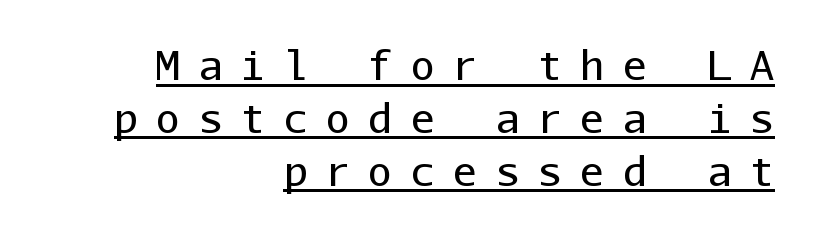
{"serif": "no", "italic": "no", "bold": "no", "weight": "regular", "width": "normal", "stroke_contrast": "low", "x_height": "medium", "monospaced": "yes", "underline": "yes", "align": "right", "line_spacing": "normal", "line_spacing_ratio": 1.32, "letter_spacing": "wide", "letter_spacing_em": 0.46, "glyph_px": 40}
